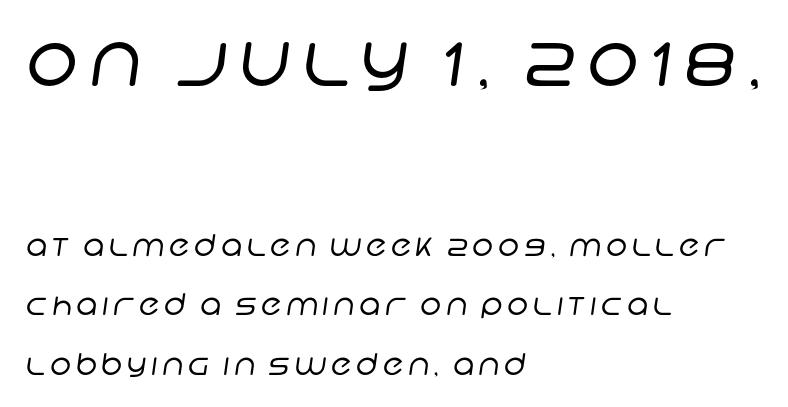
{"serif": "no", "bold": "no", "weight": "regular", "width": "normal", "stroke_contrast": "low", "x_height": "large", "monospaced": "no", "underline": "no", "align": "left", "line_spacing": "loose", "line_spacing_ratio": 1.98, "larger_block": "first", "size_ratio": 2.47, "glyph_px": 74}
